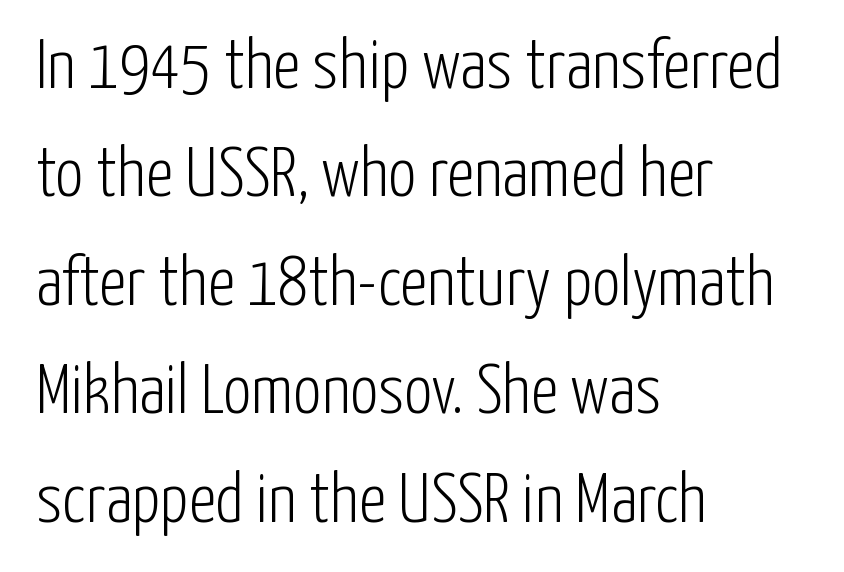
Beneath every word, the page is bare. It's the straight-up-and-down kind of type. The letters advance in unequal steps, a hallmark of proportional type. Font category for this specimen: sans-serif. A classic flush-left, rag-right setting is used for this passage. Line spacing here is normal.
